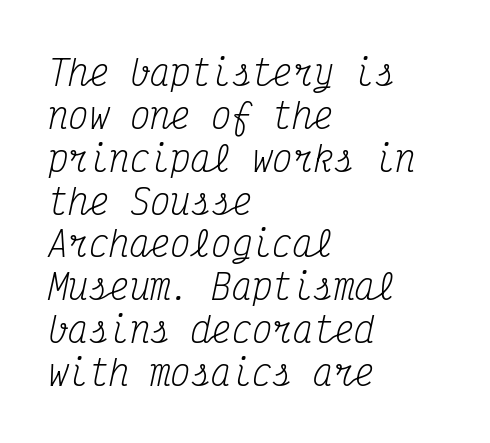
The face used here is monospaced, like something from a code editor. Leading matches the norm, producing a regular column. Visually the block forms a straight wall on the left and a jagged coastline on the right. Characters are canted at an angle relative to the baseline's perpendicular. No letter is thick-stroked: the sample isn't bold.
